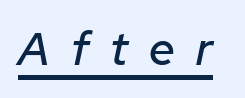
The image shows 46 px text type, italic (leaning right); set unusually wide letter spacing (+0.46 em), underlined; low stroke contrast and a medium x-height.
